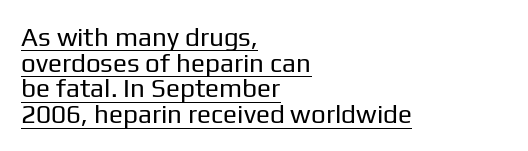
The image shows 26 px text type, upright; set left-aligned, tight line spacing (0.99x), normal letter spacing, underlined.
